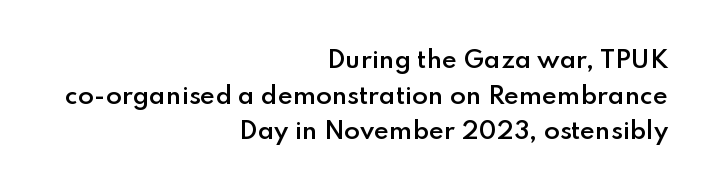
Line endings align vertically; line beginnings do not. The space beneath each line is pristine and unruled. Letter spacing: default. This sample uses an upright cut, with every glyph sitting square on the baseline.
